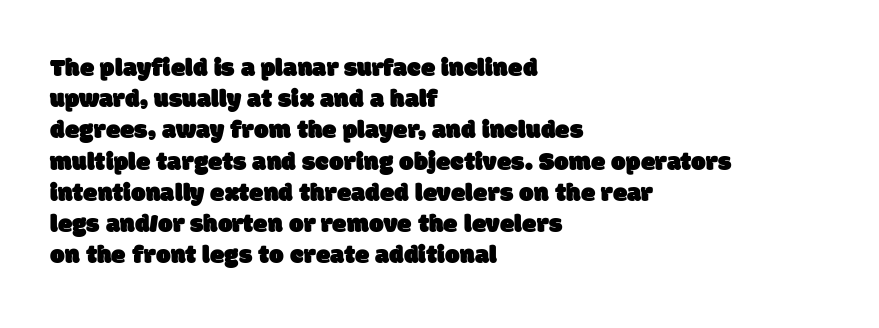
The image shows 26 px text type; set left-aligned, line spacing 1.2x, normal letter spacing, not underlined.
